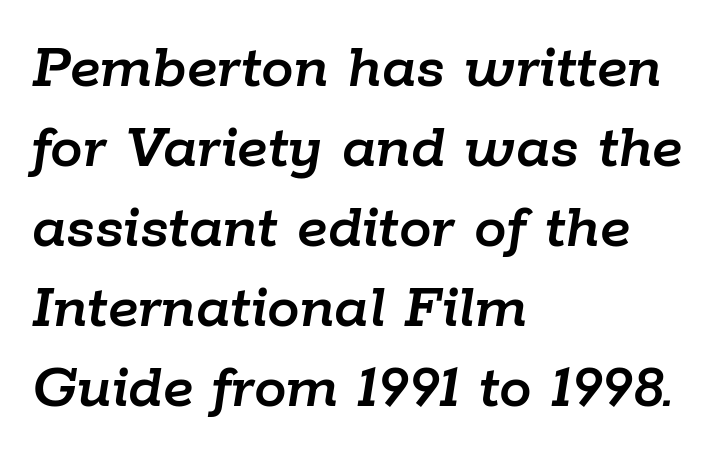
The image shows 65 px text type, italic (leaning right); set left-aligned, line spacing 1.23x, normal letter spacing, not underlined; low stroke contrast and a medium x-height.
